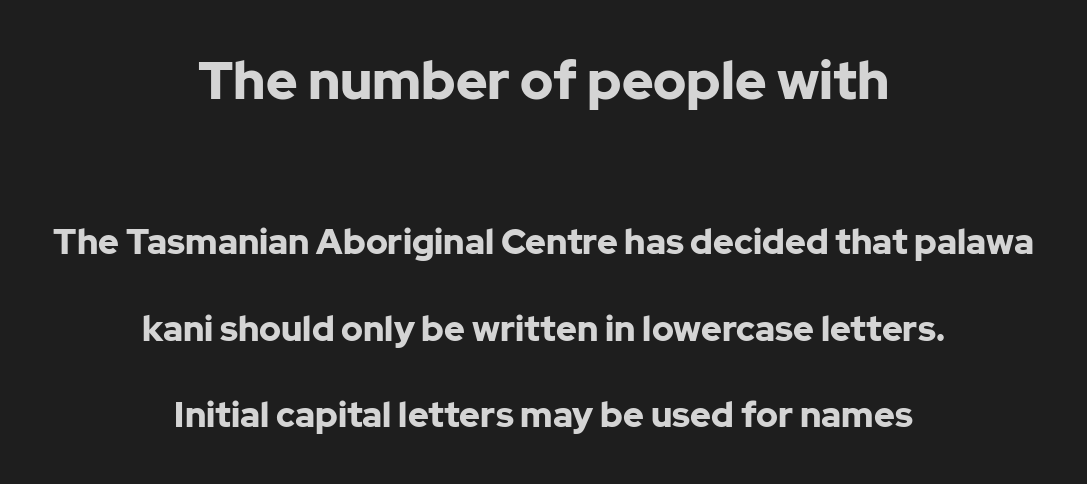
The image shows 53 px bold sans-serif type, upright; set centered, loose line spacing (2.47x), normal letter spacing, not underlined; the first (top) block is 1.51x larger; low stroke contrast and a medium x-height.
